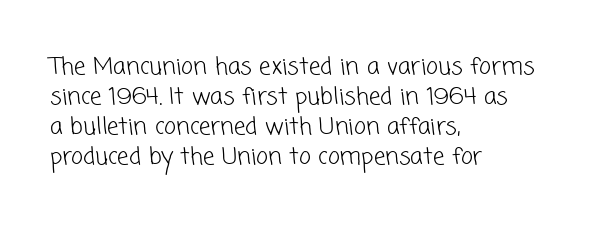
{"bold": "no", "underline": "no", "align": "left", "line_spacing": "normal", "line_spacing_ratio": 1.3, "letter_spacing": "normal", "letter_spacing_em": 0.0, "glyph_px": 23}
